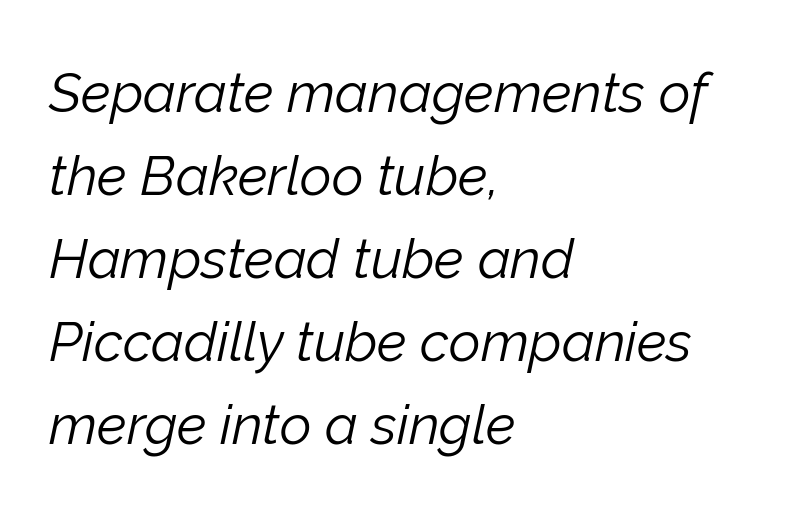
Vertical spacing — default. The font is comparable to plain body text, perhaps lighter. Students, note that the glyphs here touch the page at normal intervals. Rule under the text: the space is simply empty.
